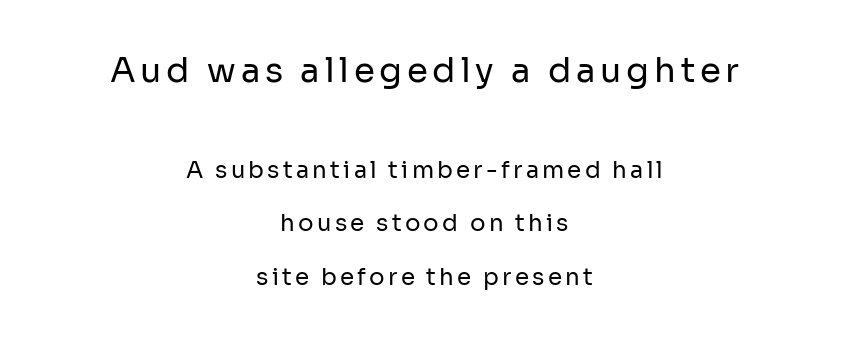
The image shows 34 px regular-weight sans-serif type, upright; set centered, loose line spacing (2.32x), not underlined; the first (top) block is 1.48x larger; low stroke contrast and a medium x-height.
